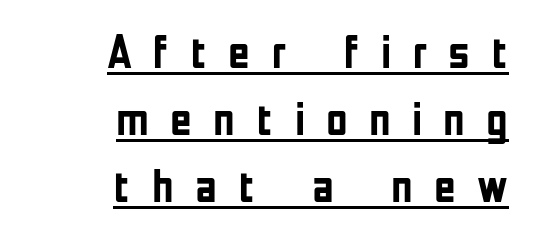
{"serif": "no", "italic": "no", "bold": "yes", "weight": "semibold", "width": "condensed", "stroke_contrast": "low", "x_height": "medium", "monospaced": "no", "underline": "yes", "align": "right", "line_spacing": "normal", "line_spacing_ratio": 1.43, "letter_spacing": "wide", "letter_spacing_em": 0.45, "glyph_px": 47}
